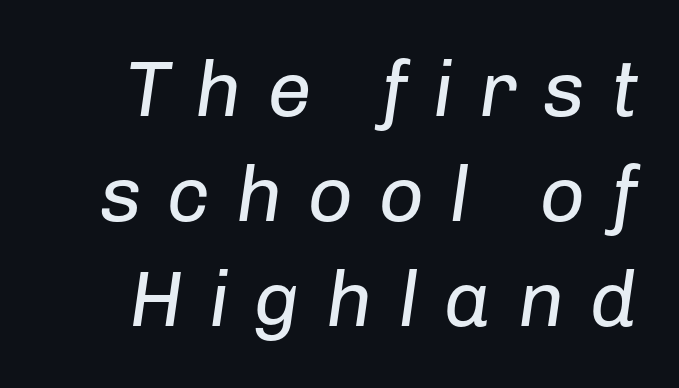
{"italic": "yes", "lean": "right", "slant_degrees": 8, "bold": "no", "weight": "regular", "width": "normal", "stroke_contrast": "low", "x_height": "medium", "monospaced": "no", "underline": "no", "line_spacing": "normal", "line_spacing_ratio": 1.33, "letter_spacing": "wide", "letter_spacing_em": 0.32, "glyph_px": 79}
